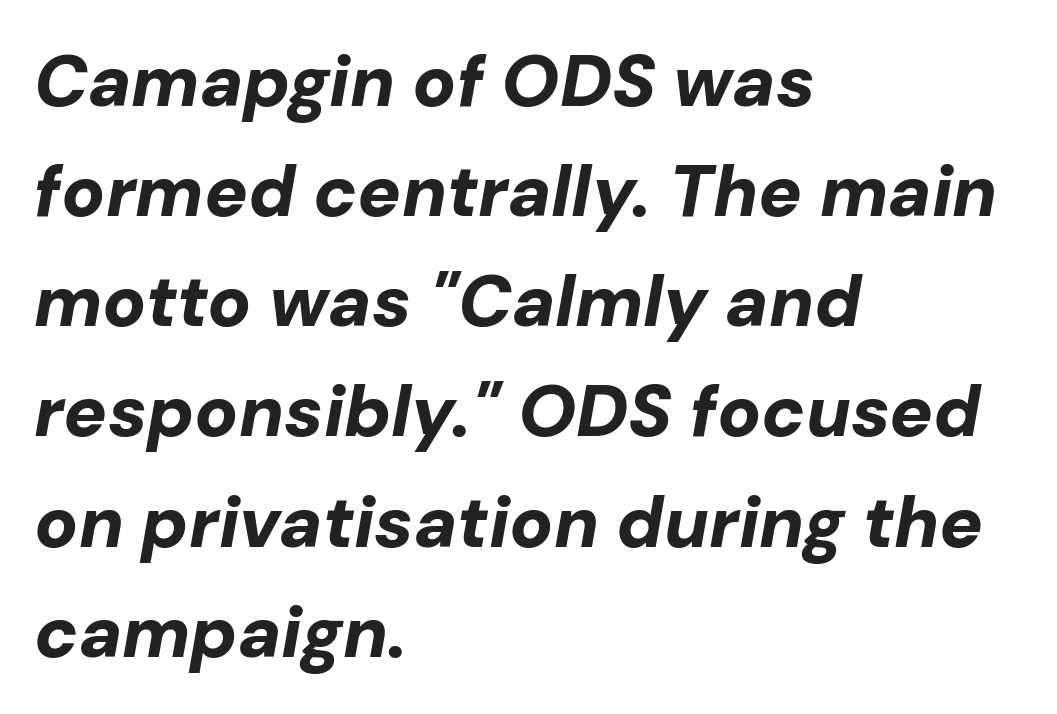
The image shows 72 px bold type, italic (leaning right); set left-aligned, normal line spacing (1.53x), normal letter spacing, not underlined; low stroke contrast and a medium x-height.
